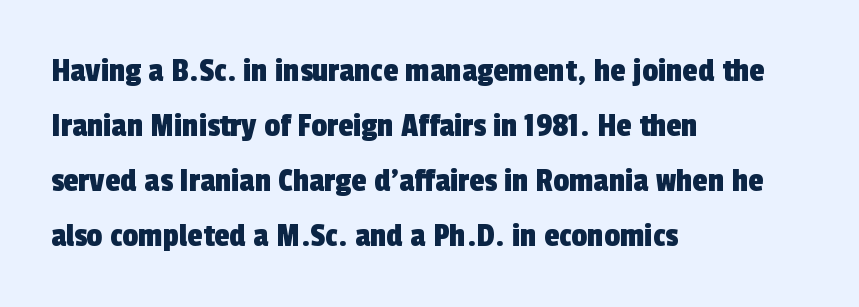
The image shows 35 px condensed sans-serif type; set left-aligned, normal line spacing (1.57x), normal letter spacing, not underlined; a medium x-height.
